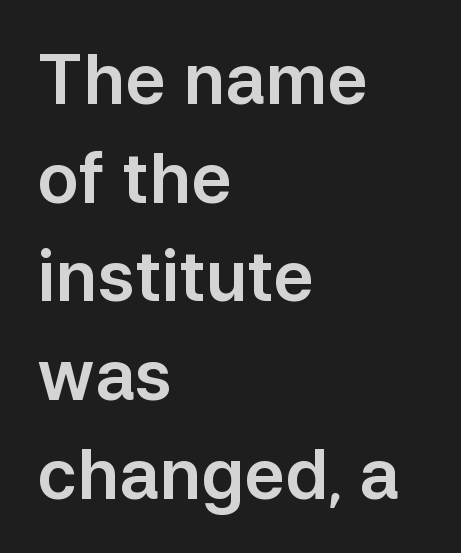
Q: Is the text italic (slanted)? A: No, it is upright.
Q: Is the typeface a serif or a sans-serif typeface? A: Sans-serif.
Q: Is the text underlined? A: No.
Q: How is the paragraph aligned? A: Left-aligned.
Q: Is the spacing between letters normal or unusually wide? A: Normal.
Q: Is the spacing between lines tight, normal or loose? A: Normal.
Q: Width (condensed, normal, or wide)? A: Normal.
Q: Stroke contrast? A: Low.
Q: x-height? A: Medium.
Q: Monospaced? A: No.
